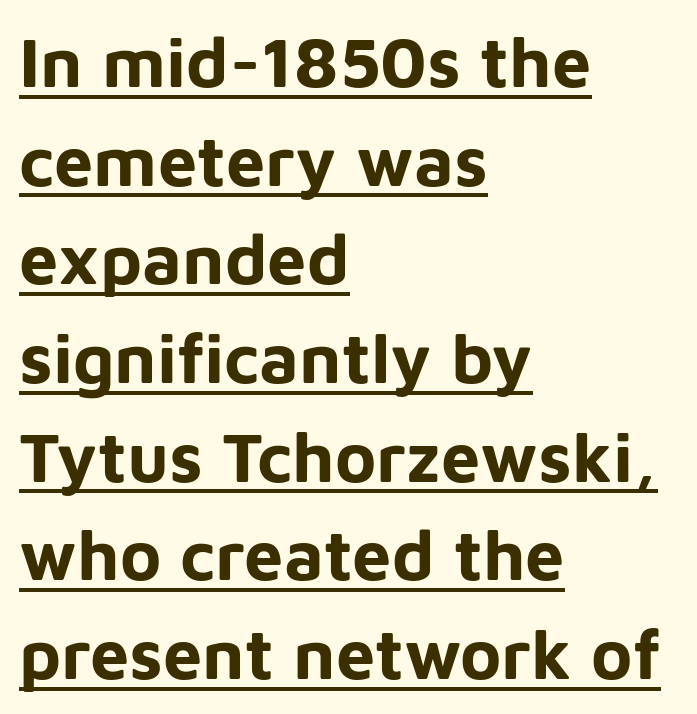
The image shows 70 px bold sans-serif type, upright; set left-aligned, normal line spacing (1.41x), normal letter spacing, underlined; low stroke contrast and a medium x-height.
